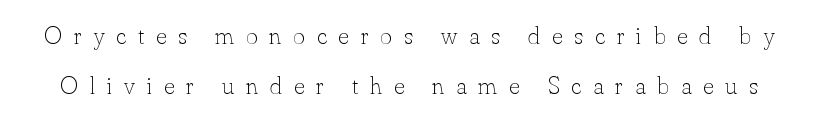
The image shows 25 px text type, upright; set loose line spacing (2.0x), unusually wide letter spacing (+0.48 em), not underlined.
